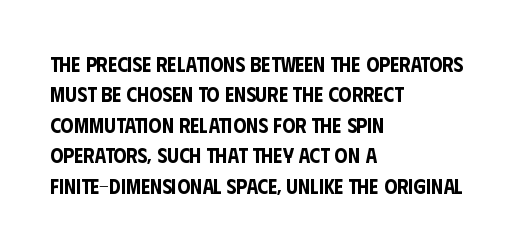
The image shows 21 px text type, upright; set left-aligned, normal line spacing (1.45x), normal letter spacing, not underlined.
